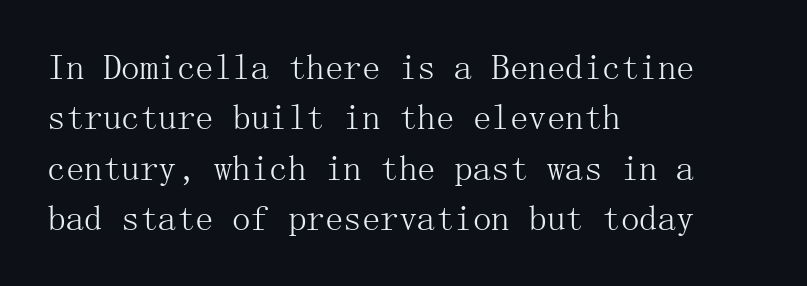
{"serif": "yes", "italic": "no", "bold": "no", "weight": "light", "width": "normal", "stroke_contrast": "medium", "x_height": "medium", "underline": "no", "align": "left", "line_spacing": "normal", "line_spacing_ratio": 1.36, "letter_spacing": "normal", "letter_spacing_em": 0.0, "glyph_px": 37}
